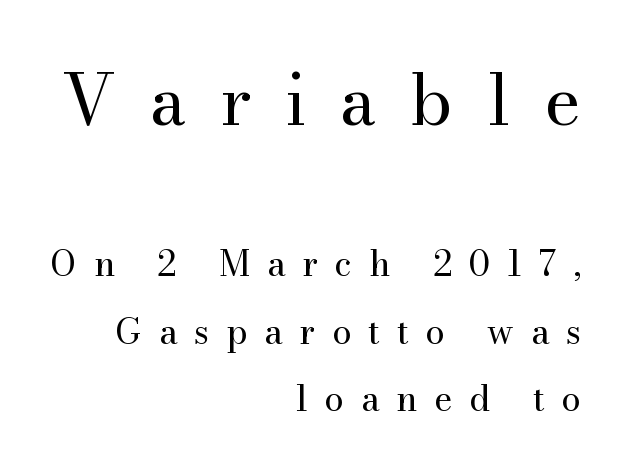
Letterform terminals end in serifs throughout the passage. Do the letters lean? They stand straight. This layout puts the oversized block above and the modest block below. Spacing between characters has been opened up far beyond the box default.
